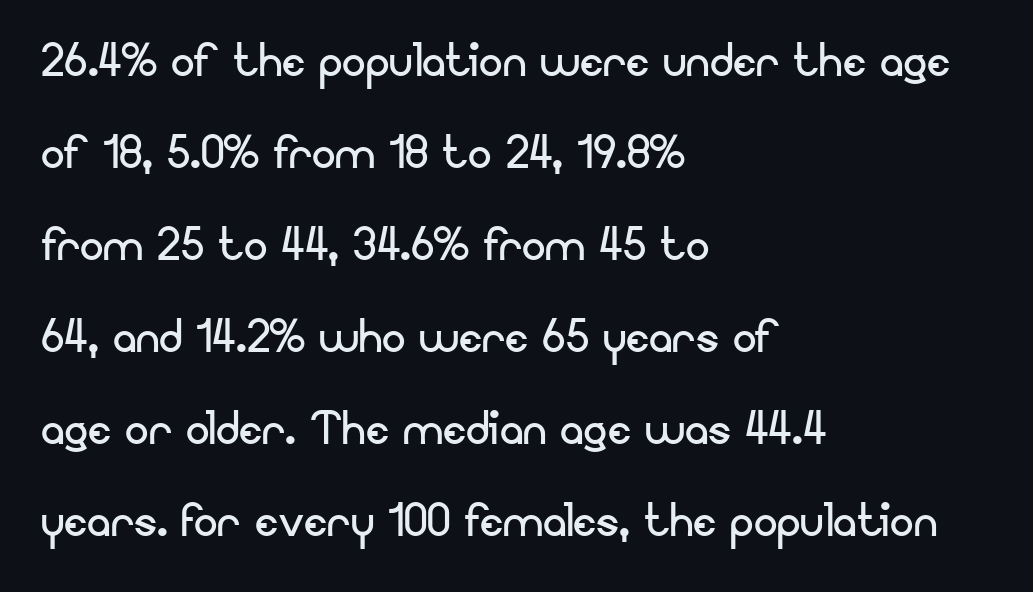
The image shows 59 px regular-weight sans-serif type, upright; set left-aligned, normal line spacing (1.56x), normal letter spacing, not underlined; low stroke contrast and a small x-height.
